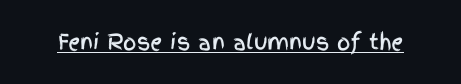
Q: Is the text italic (slanted)? A: No, it is upright.
Q: Is the text underlined? A: Yes.
Q: Is the spacing between letters normal or unusually wide? A: Normal.
